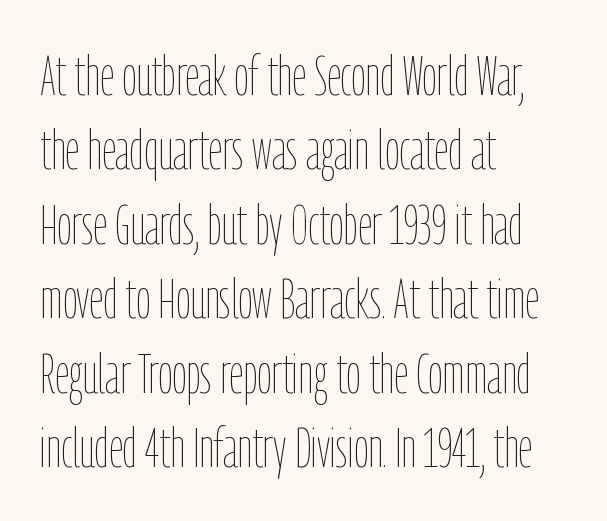
Leftover space on each line is placed entirely after the last word. Italic: no, the glyphs are upright roman. The strokes carry an ordinary text weight at most. A typesetter would call this proportional, since set widths differ per character.
